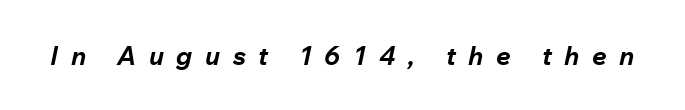
{"italic": "yes", "lean": "right", "slant_degrees": 12, "bold": "yes", "underline": "no", "letter_spacing": "wide", "letter_spacing_em": 0.48, "glyph_px": 26}
